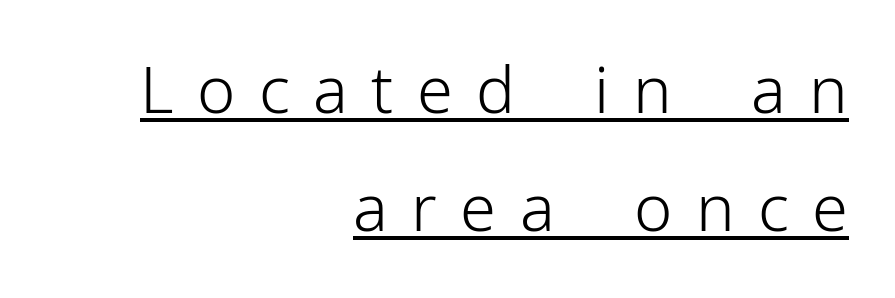
{"serif": "no", "italic": "no", "bold": "no", "weight": "light", "width": "normal", "stroke_contrast": "low", "x_height": "medium", "monospaced": "no", "underline": "yes", "align": "right", "line_spacing_ratio": 1.81, "letter_spacing": "wide", "letter_spacing_em": 0.36, "glyph_px": 65}
